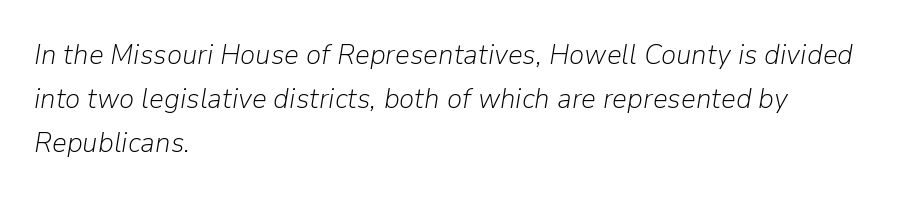
Casual observation: everything's shoved over to the left. No letter is thick-stroked: the sample isn't bold. The tracking reads as untouched default to a designer's eye. Would a proofreader flag this as italicized? Yes.
